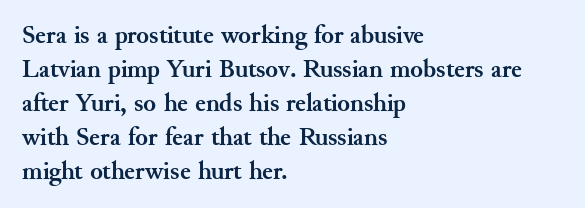
{"italic": "no", "bold": "yes", "underline": "no", "align": "left", "line_spacing": "normal", "line_spacing_ratio": 1.31, "letter_spacing": "normal", "letter_spacing_em": 0.0, "glyph_px": 26}
